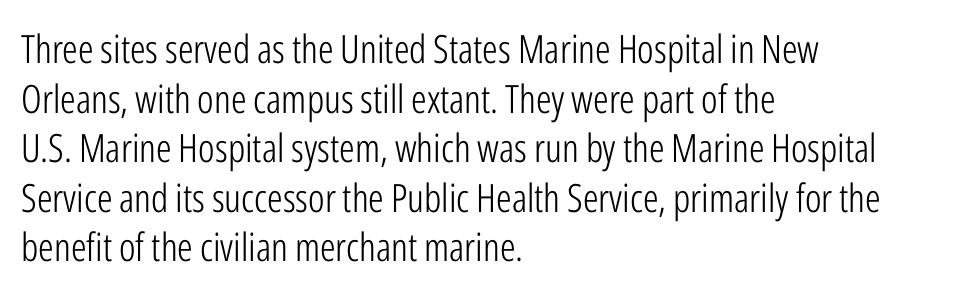
{"serif": "no", "italic": "no", "bold": "no", "weight": "light", "width": "condensed", "stroke_contrast": "low", "x_height": "medium", "monospaced": "no", "underline": "no", "align": "left", "line_spacing": "normal", "line_spacing_ratio": 1.27, "letter_spacing": "normal", "letter_spacing_em": 0.0, "glyph_px": 39}
